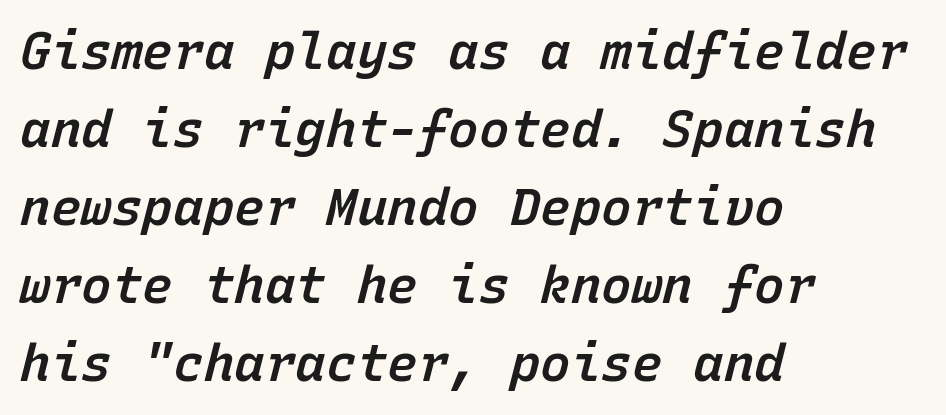
Slightly chunky letters — semibold, I'd say, not full bold. This sample keeps an unexceptional amount of space between lines. The rendering uses typewriter-style spacing with identical character cells. The type is set solid horizontally, with unmodified tracking. The string is rendered with underlining switched off.
